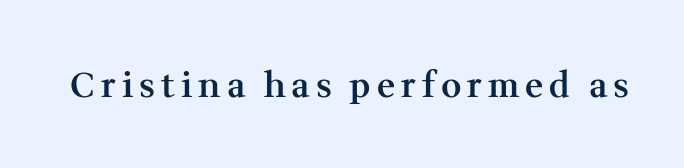
Posture: upright roman. The characters display serif detailing at their extremities. Bare-footed words on every line. Emphasis by weight is partial: semibold. Character widths vary here, with narrow letters taking less room than wide ones.
